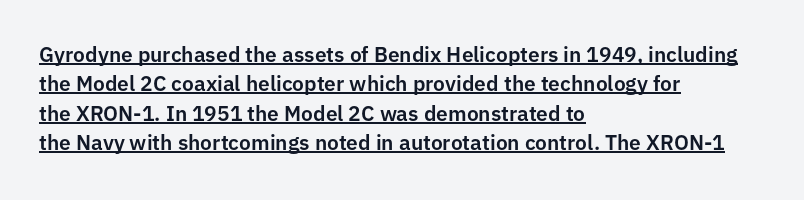
Q: Is the text italic (slanted)? A: No, it is upright.
Q: Is the text underlined? A: Yes.
Q: How is the paragraph aligned? A: Left-aligned.
Q: Is the spacing between letters normal or unusually wide? A: Normal.
Q: Is the spacing between lines tight, normal or loose? A: Normal.
